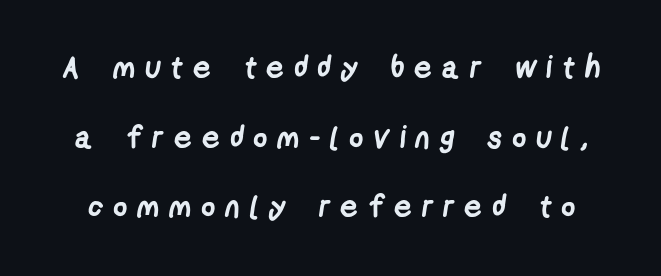
{"serif": "no", "bold": "yes", "weight": "semibold", "width": "condensed", "stroke_contrast": "low", "x_height": "medium", "monospaced": "no", "underline": "no", "line_spacing": "loose", "line_spacing_ratio": 2.25, "letter_spacing": "wide", "letter_spacing_em": 0.32, "glyph_px": 31}
